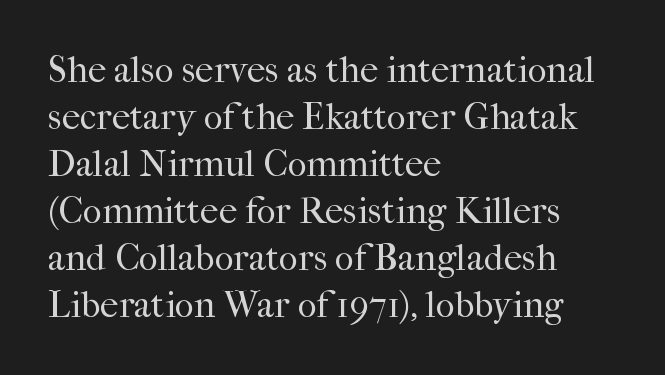
Q: Is the text bold? A: No.
Q: Is the text italic (slanted)? A: No, it is upright.
Q: Is the typeface a serif or a sans-serif typeface? A: Serif.
Q: Is the text underlined? A: No.
Q: How is the paragraph aligned? A: Left-aligned.
Q: Is the spacing between letters normal or unusually wide? A: Normal.
Q: Is the spacing between lines tight, normal or loose? A: Normal.
Q: Width (condensed, normal, or wide)? A: Normal.
Q: Stroke contrast? A: High.
Q: x-height? A: Medium.
Q: Monospaced? A: No.
